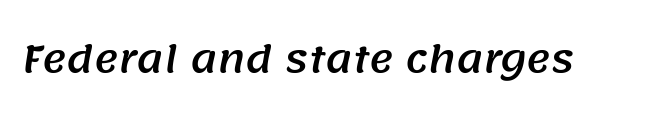
Any mark beneath the type? The region is blank. Here the glyphs are tracked normally, forming tight word shapes. Do the characters align in a grid? No, the font is proportional. Check where the strokes stop: nothing finishes them off — pure sans.
